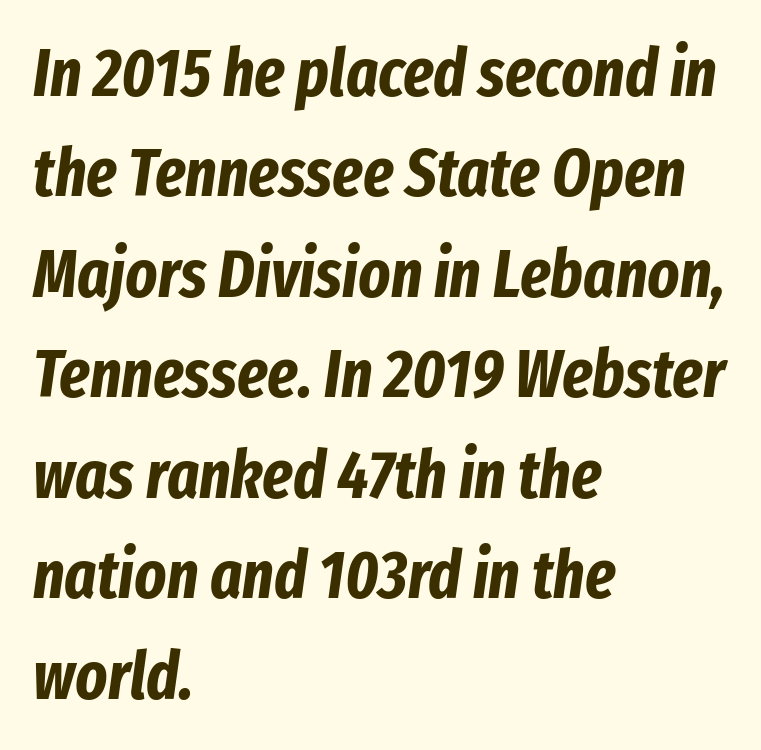
Q: Is the text bold? A: Yes.
Q: Is the text italic (slanted)? A: Yes, it leans right by about 8 degrees.
Q: Is the text underlined? A: No.
Q: How is the paragraph aligned? A: Left-aligned.
Q: Is the spacing between letters normal or unusually wide? A: Normal.
Q: Is the spacing between lines tight, normal or loose? A: Normal.
Q: Width (condensed, normal, or wide)? A: Condensed.
Q: Stroke contrast? A: Low.
Q: x-height? A: Medium.
Q: Monospaced? A: No.
